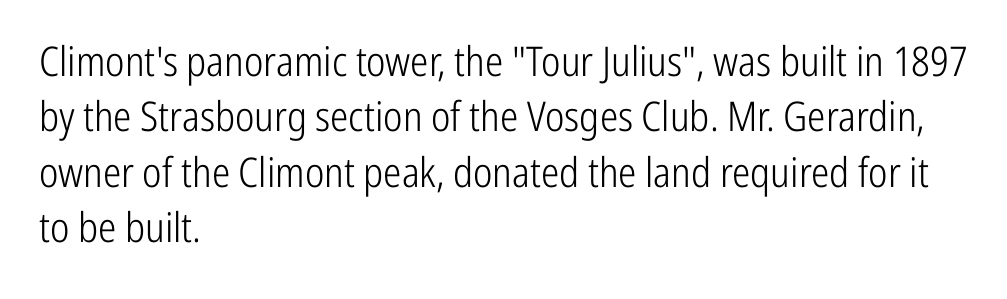
The image shows 41 px light, condensed sans-serif type, upright; set left-aligned, normal line spacing (1.35x), normal letter spacing, not underlined; low stroke contrast and a medium x-height.
